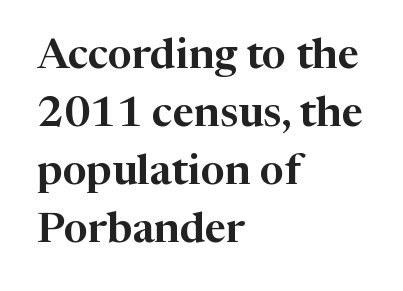
Q: Is the text italic (slanted)? A: No, it is upright.
Q: Is the typeface a serif or a sans-serif typeface? A: Serif.
Q: Is the text underlined? A: No.
Q: How is the paragraph aligned? A: Left-aligned.
Q: Is the spacing between letters normal or unusually wide? A: Normal.
Q: Is the spacing between lines tight, normal or loose? A: Normal.
Q: Width (condensed, normal, or wide)? A: Normal.
Q: Stroke contrast? A: High.
Q: x-height? A: Medium.
Q: Monospaced? A: No.
